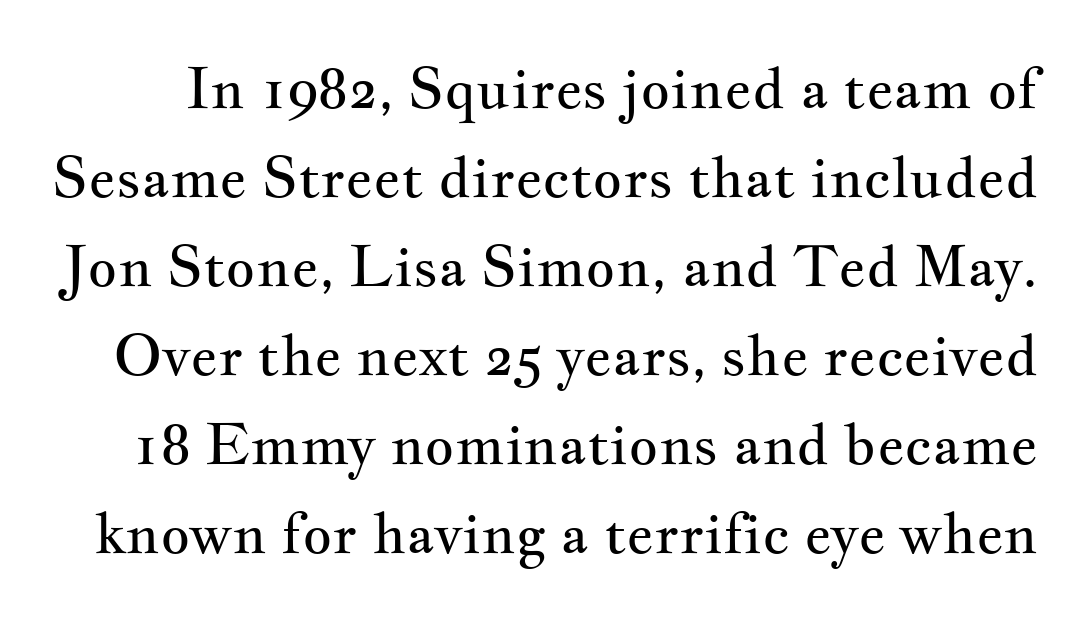
Q: Is the text bold? A: No.
Q: Is the text italic (slanted)? A: No, it is upright.
Q: Is the typeface a serif or a sans-serif typeface? A: Serif.
Q: Is the text underlined? A: No.
Q: Is the spacing between letters normal or unusually wide? A: Normal.
Q: Is the spacing between lines tight, normal or loose? A: Normal.
Q: Width (condensed, normal, or wide)? A: Wide.
Q: Stroke contrast? A: Medium.
Q: x-height? A: Small.
Q: Monospaced? A: No.
